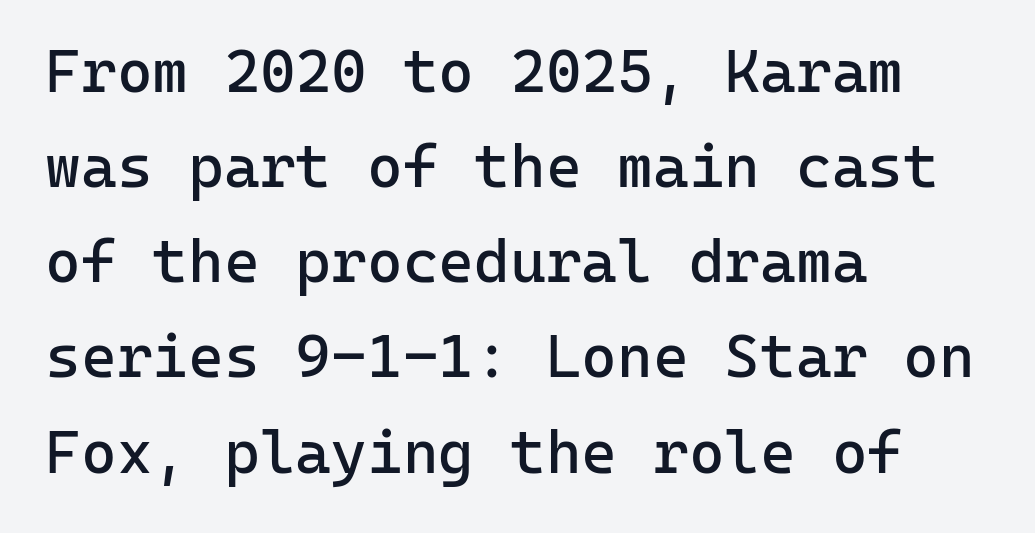
{"serif": "no", "italic": "no", "bold": "no", "weight": "regular", "width": "normal", "stroke_contrast": "low", "x_height": "medium", "monospaced": "yes", "underline": "no", "align": "left", "line_spacing": "normal", "line_spacing_ratio": 1.56, "letter_spacing": "normal", "letter_spacing_em": 0.0, "glyph_px": 61}
